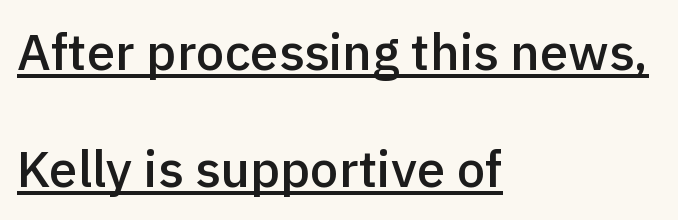
Stroke terminals: plain, sans-serif. Standard letterfit; no display-style spreading of the glyphs. This is roman type, the default non-slanted kind. The lines are quadded left. Check the space under the baseline: a stroke is drawn there. Quick note: interline space is abundant.
